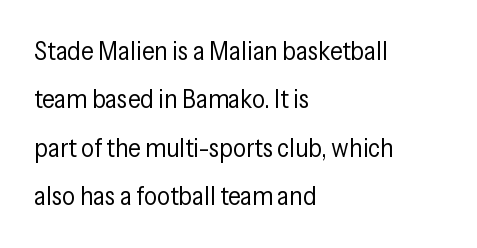
{"italic": "no", "bold": "no", "underline": "no", "align": "left", "line_spacing_ratio": 1.86, "letter_spacing": "normal", "letter_spacing_em": 0.0, "glyph_px": 26}
